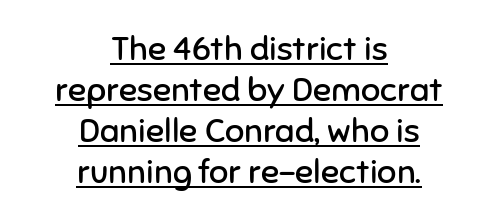
Q: Is the text bold? A: No.
Q: Is the text italic (slanted)? A: No, it is upright.
Q: Is the typeface a serif or a sans-serif typeface? A: Sans-serif.
Q: Is the text underlined? A: Yes.
Q: How is the paragraph aligned? A: Centered.
Q: Is the spacing between letters normal or unusually wide? A: Normal.
Q: Width (condensed, normal, or wide)? A: Normal.
Q: Stroke contrast? A: Low.
Q: x-height? A: Medium.
Q: Monospaced? A: No.
